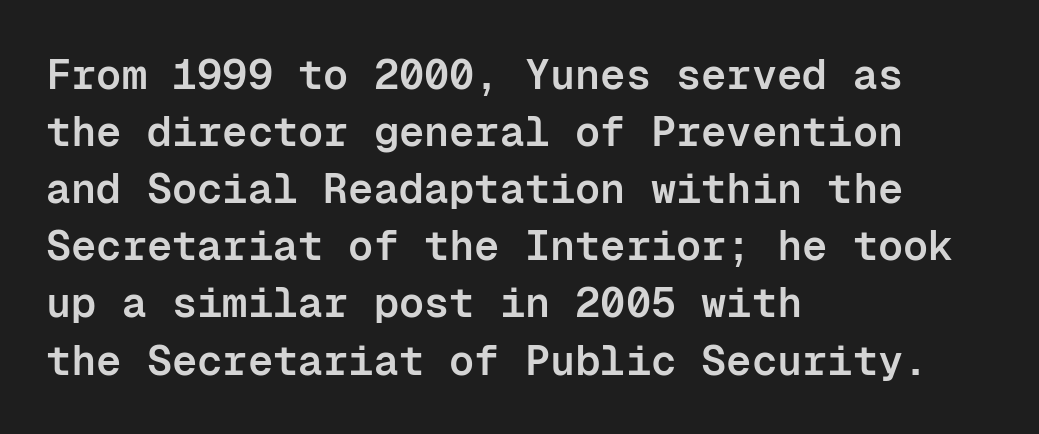
Every stem runs plumb, perpendicular to the baseline. The baseline area is clear. The line texture is even and compact thanks to regular tracking. Reading down the block, your eye returns to a fixed left position each line. Monospaced: the letters line up in strict vertical columns. Horizontal bands of white between lines are of average thickness.
